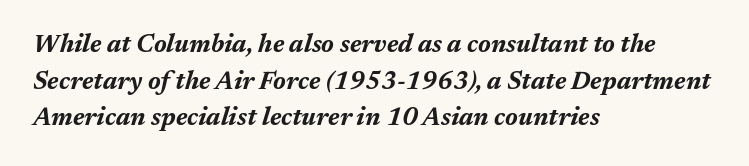
The image shows 25 px bold type, italic (leaning right); set left-aligned, normal line spacing (1.47x), normal letter spacing, not underlined.
